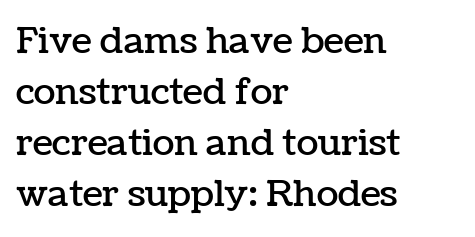
{"italic": "no", "width": "normal", "stroke_contrast": "low", "x_height": "medium", "monospaced": "no", "underline": "no", "align": "left", "line_spacing": "normal", "line_spacing_ratio": 1.42, "letter_spacing": "normal", "letter_spacing_em": 0.0, "glyph_px": 36}
